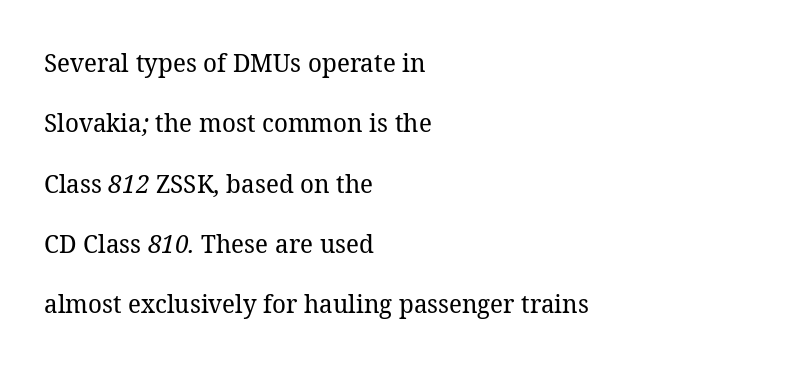
Tracking here is standard; glyphs follow each other at the usual distance. Every row of glyphs begins at an identical x-position on the left. A quiet, ordinary-to-light weight characterises the typeface. Bare-footed words on every line. The block of text is sparse from top to bottom, with ample space between rows.
